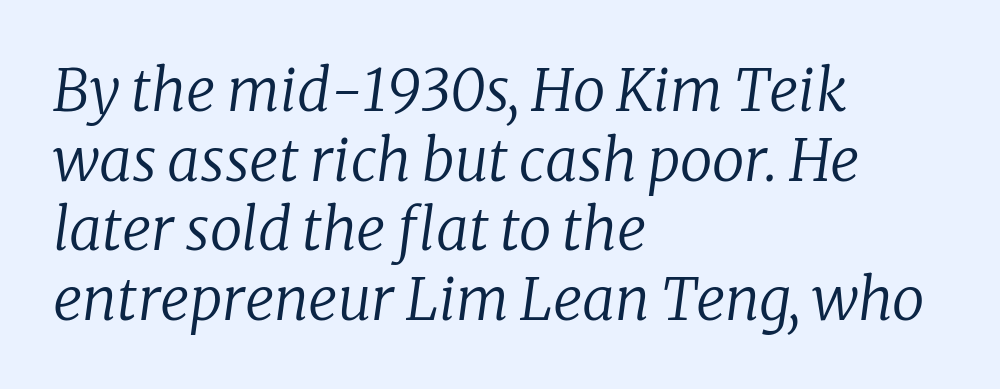
There is no visible air inserted between adjacent glyphs. When letters slant like this, we call the style italic. Examine the stroke ends and you'll spot serifs. Compared with a typical body face, this is equally light or lighter still.
